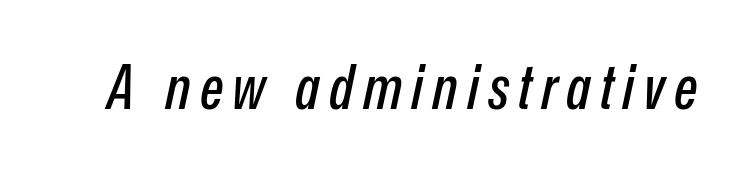
The image shows 62 px condensed type, italic (leaning right); set not underlined; low stroke contrast and a medium x-height.
